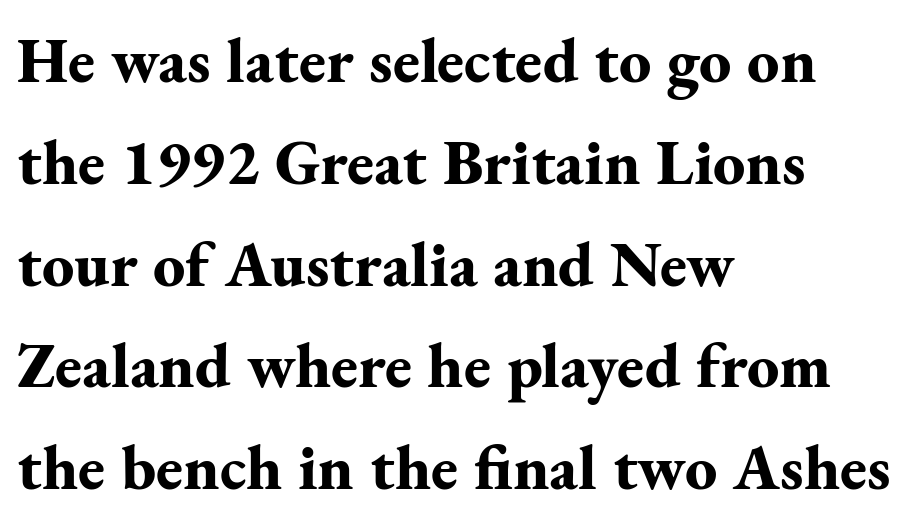
Default kerning and tracking; the words read as compact shapes. This sample uses an upright cut, with every glyph sitting square on the baseline. These lines are set flush left with a ragged right edge. Do the characters align in a grid? No, the font is proportional. Set as a true bold cut, around the 700 mark. The specimen omits any rule beneath the text block's lines.
